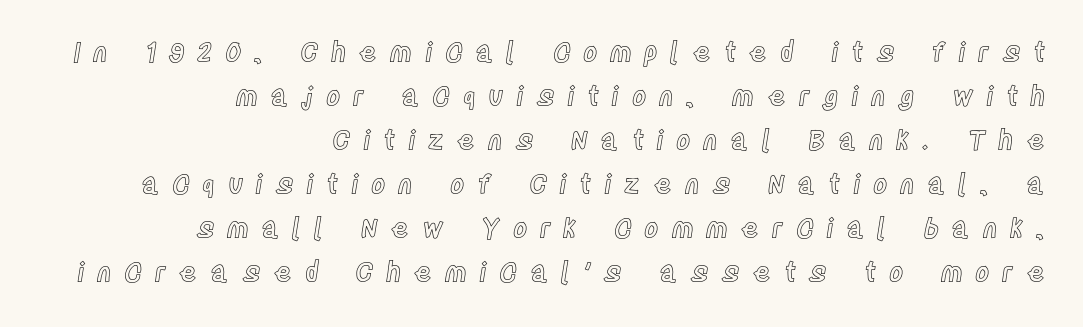
{"underline": "no", "align": "right", "line_spacing": "normal", "line_spacing_ratio": 1.63, "letter_spacing": "wide", "letter_spacing_em": 0.47, "glyph_px": 27}
